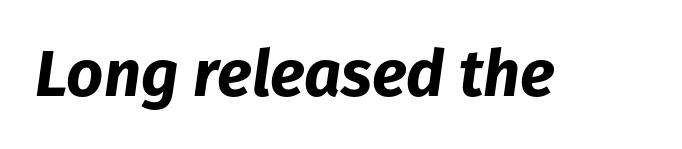
{"italic": "yes", "lean": "right", "slant_degrees": 8, "bold": "yes", "weight": "bold", "width": "normal", "stroke_contrast": "low", "x_height": "medium", "monospaced": "no", "underline": "no", "letter_spacing": "normal", "letter_spacing_em": 0.0, "glyph_px": 65}
